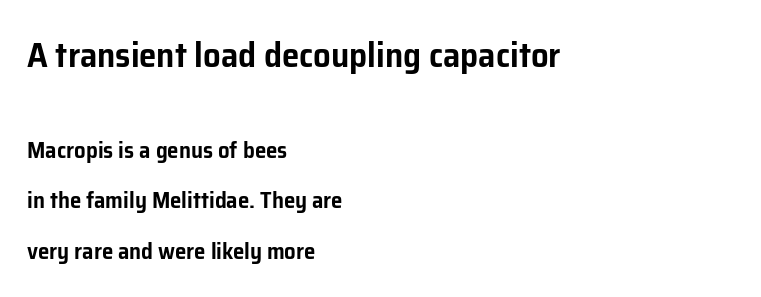
Q: Is the text italic (slanted)? A: No, it is upright.
Q: Is the typeface a serif or a sans-serif typeface? A: Sans-serif.
Q: Is the text underlined? A: No.
Q: How is the paragraph aligned? A: Left-aligned.
Q: Is the spacing between letters normal or unusually wide? A: Normal.
Q: Is the spacing between lines tight, normal or loose? A: Loose.
Q: Which block of text is set in a larger size, the first (top) or the second (bottom)? A: The first (top) one.
Q: Width (condensed, normal, or wide)? A: Normal.
Q: Stroke contrast? A: Low.
Q: x-height? A: Medium.
Q: Monospaced? A: No.
